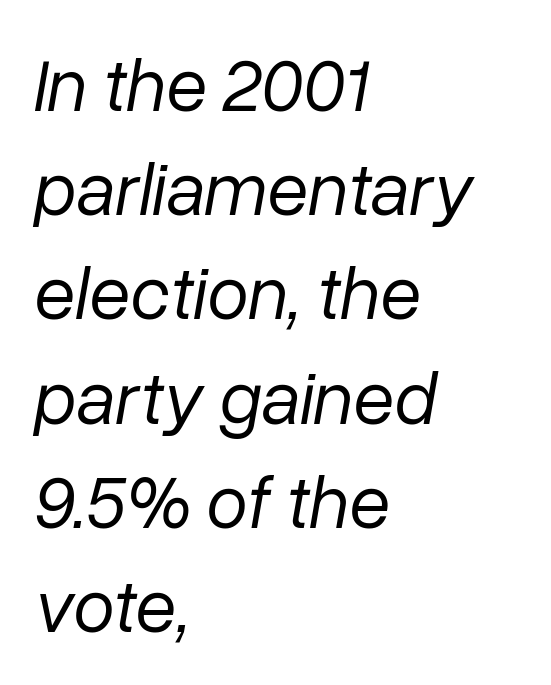
The image shows 75 px regular-weight type, italic (leaning right); set left-aligned, normal line spacing (1.39x), normal letter spacing, not underlined; low stroke contrast and a medium x-height.
